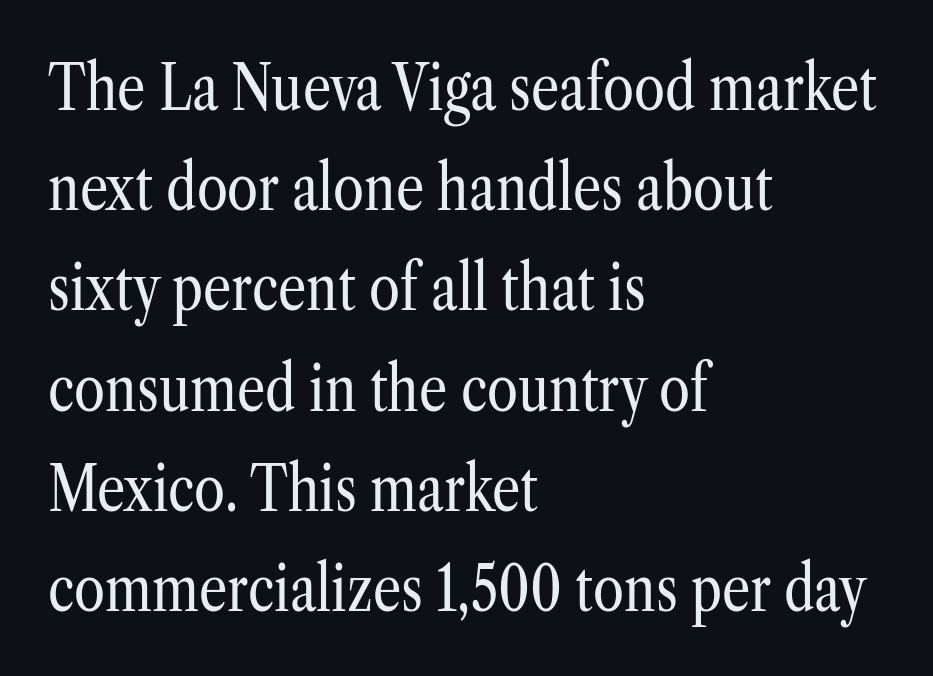
The strokes are not fattened; the text isn't bold. Here the designer chose a conventional face with non-uniform glyph widths. The letters sit at their default tracking, neither squeezed nor spread. The baseline area is clear. Posture: vertical. Each line starts at the same left margin while the right side varies.
